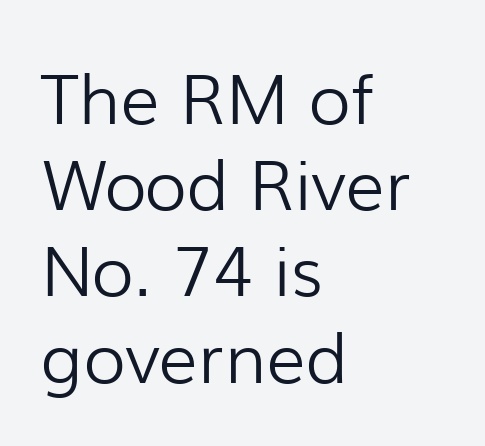
The image shows 69 px light sans-serif type, upright; set left-aligned, normal line spacing (1.25x), normal letter spacing, not underlined; low stroke contrast and a medium x-height.
